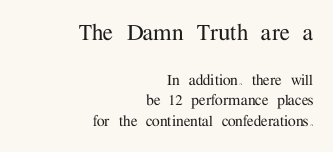
Q: Is the text italic (slanted)? A: No, it is upright.
Q: Is the text underlined? A: No.
Q: How is the paragraph aligned? A: Right-aligned.
Q: Is the spacing between letters normal or unusually wide? A: Normal.
Q: Is the spacing between lines tight, normal or loose? A: Tight.
Q: Which block of text is set in a larger size, the first (top) or the second (bottom)? A: The first (top) one.
